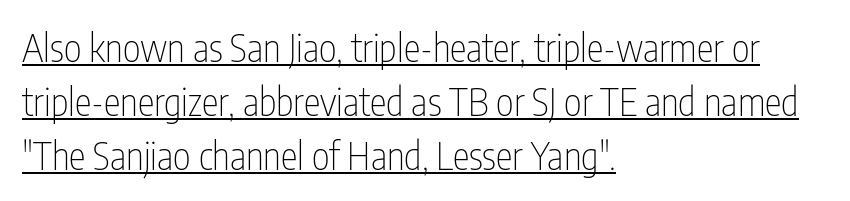
{"serif": "no", "italic": "no", "bold": "no", "weight": "thin", "width": "condensed", "stroke_contrast": "low", "x_height": "medium", "monospaced": "no", "underline": "yes", "align": "left", "line_spacing": "normal", "line_spacing_ratio": 1.42, "letter_spacing": "normal", "letter_spacing_em": 0.0, "glyph_px": 38}
